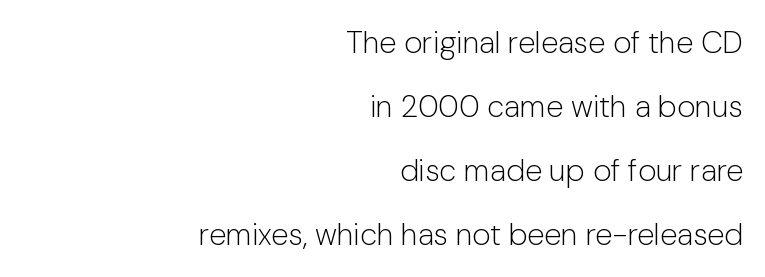
{"serif": "no", "italic": "no", "bold": "no", "weight": "light", "width": "normal", "stroke_contrast": "low", "x_height": "medium", "monospaced": "no", "underline": "no", "align": "right", "line_spacing": "loose", "line_spacing_ratio": 2.06, "letter_spacing": "normal", "letter_spacing_em": 0.0, "glyph_px": 31}
